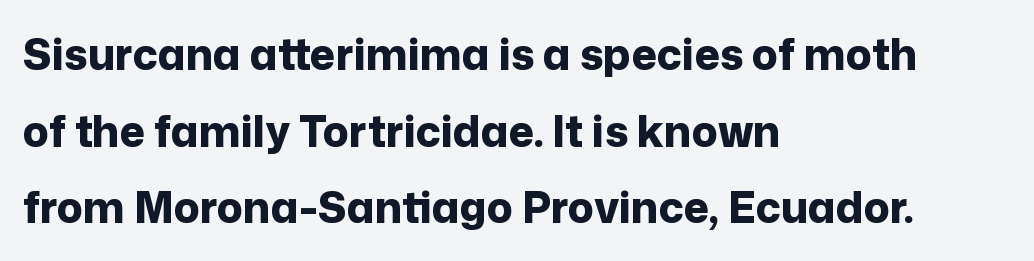
Q: Is the text bold? A: Yes.
Q: Is the text italic (slanted)? A: No, it is upright.
Q: Is the typeface a serif or a sans-serif typeface? A: Sans-serif.
Q: Is the text underlined? A: No.
Q: How is the paragraph aligned? A: Left-aligned.
Q: Is the spacing between letters normal or unusually wide? A: Normal.
Q: Width (condensed, normal, or wide)? A: Normal.
Q: Stroke contrast? A: Low.
Q: x-height? A: Medium.
Q: Monospaced? A: No.
